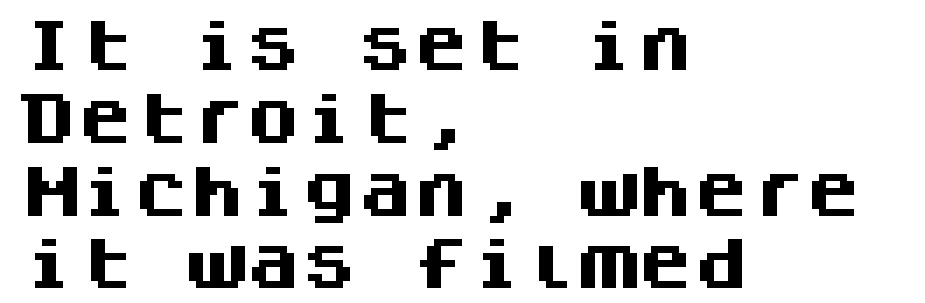
One glance says typical: line gaps are just what's usual. Rendered with straight, roman letterforms. Just letters on the line, the space beneath them empty. Each line starts at the same left margin while the right side varies. Nothing unusual about the tracking: characters are spaced as the font intends. This is heavy type, rendered in bold.
